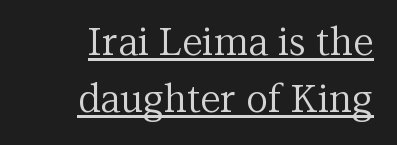
The image shows 38 px regular-weight serif type, upright; set right-aligned, normal line spacing (1.51x), normal letter spacing, underlined; medium stroke contrast and a medium x-height.
